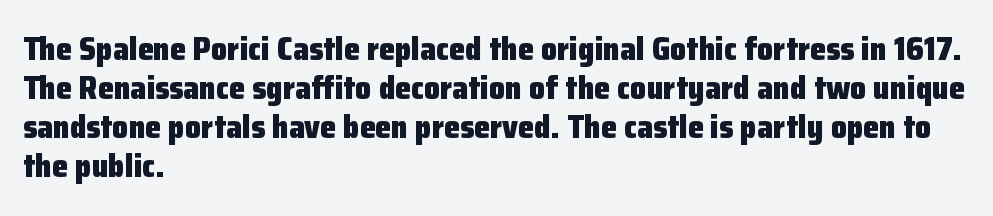
The image shows 32 px heavy sans-serif type, upright; set left-aligned, line spacing 1.22x, normal letter spacing, not underlined; low stroke contrast and a medium x-height.
